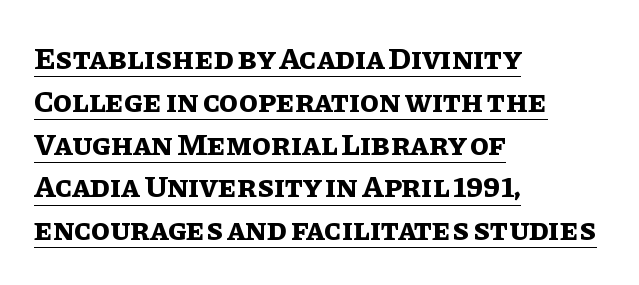
Honestly, the letter spacing is just normal — you wouldn't notice it. Somebody hit Ctrl+U on this one — the words are underlined. It's the straight-up-and-down kind of type. Leading: standard. Think of a printed novel: that variable character pitch is what you see here. Weight check: bold — yes, fully.
